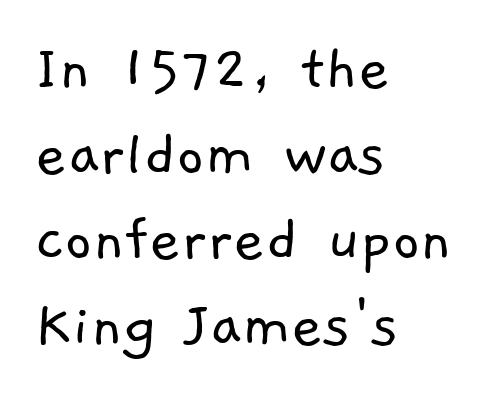
Q: Is the text bold? A: No.
Q: Is the typeface a serif or a sans-serif typeface? A: Sans-serif.
Q: Is the text underlined? A: No.
Q: How is the paragraph aligned? A: Left-aligned.
Q: Is the spacing between letters normal or unusually wide? A: Normal.
Q: Is the spacing between lines tight, normal or loose? A: Normal.
Q: Width (condensed, normal, or wide)? A: Normal.
Q: Stroke contrast? A: Low.
Q: x-height? A: Medium.
Q: Monospaced? A: No.
